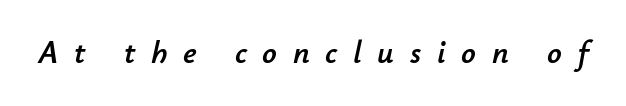
The image shows 32 px text type, italic (leaning right); set unusually wide letter spacing (+0.49 em), not underlined; low stroke contrast and a small x-height.
